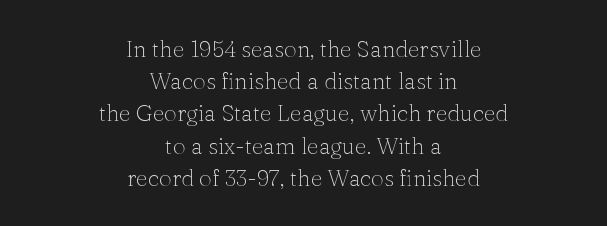
Q: Is the text bold? A: No.
Q: Is the text italic (slanted)? A: No, it is upright.
Q: Is the text underlined? A: No.
Q: How is the paragraph aligned? A: Centered.
Q: Is the spacing between letters normal or unusually wide? A: Normal.
Q: Is the spacing between lines tight, normal or loose? A: Normal.
